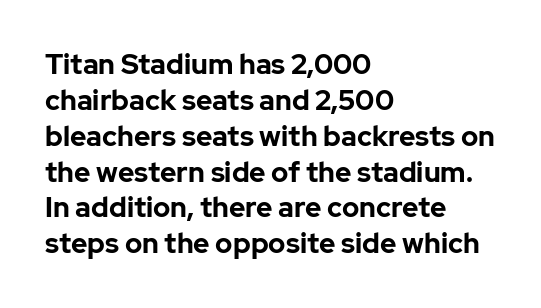
The image shows 28 px bold sans-serif type, upright; set left-aligned, normal line spacing (1.28x), normal letter spacing, not underlined; low stroke contrast and a medium x-height.
